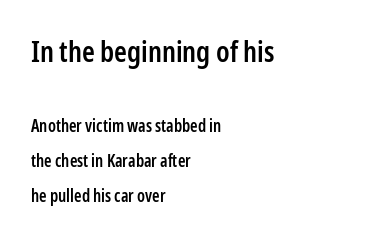
{"serif": "no", "italic": "no", "bold": "semi", "weight": "semibold", "width": "condensed", "stroke_contrast": "low", "x_height": "medium", "monospaced": "no", "underline": "no", "align": "left", "line_spacing": "loose", "line_spacing_ratio": 2.04, "letter_spacing": "normal", "letter_spacing_em": 0.0, "larger_block": "first", "size_ratio": 1.71, "glyph_px": 29}
